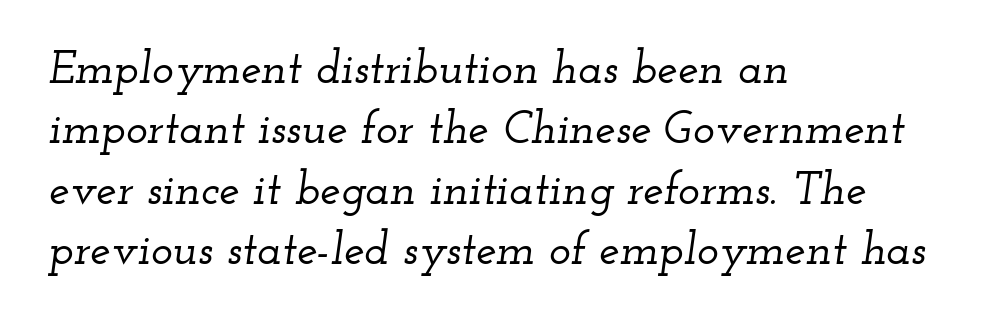
The image shows 46 px wide serif type, italic (leaning right); set left-aligned, normal line spacing (1.31x), normal letter spacing, not underlined; low stroke contrast and a small x-height.
